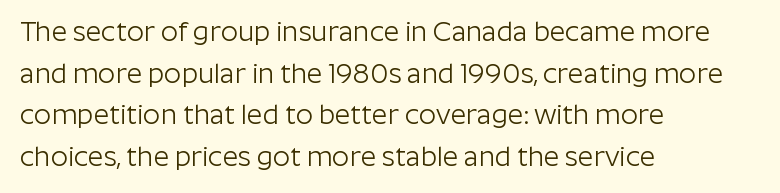
This sample uses an upright cut, with every glyph sitting square on the baseline. Lines of text with bare space underneath. The setting favours the left margin, as ordinary paragraphs usually do. Leading: standard. The typesetting does not lean heavy: it is not bold. You could call the tracking neutral — neither tight nor loose.
